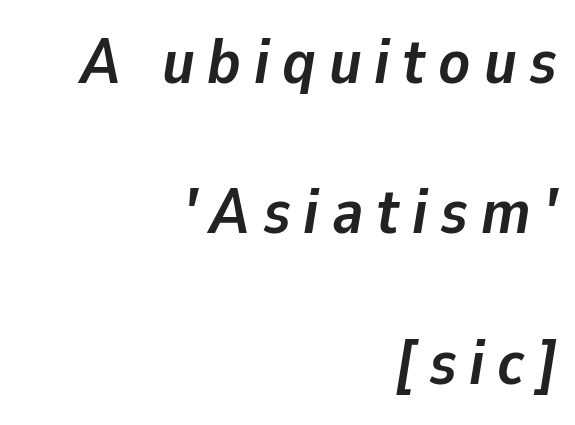
Q: Is the text bold? A: Yes.
Q: Is the text italic (slanted)? A: Yes, it leans right by about 9 degrees.
Q: Is the text underlined? A: No.
Q: How is the paragraph aligned? A: Right-aligned.
Q: Is the spacing between letters normal or unusually wide? A: Unusually wide.
Q: Is the spacing between lines tight, normal or loose? A: Loose.
Q: Width (condensed, normal, or wide)? A: Normal.
Q: Stroke contrast? A: Low.
Q: x-height? A: Medium.
Q: Monospaced? A: No.
